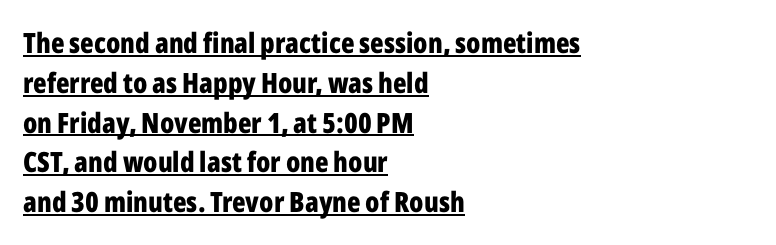
The image shows 28 px bold, condensed sans-serif type, upright; set left-aligned, normal line spacing (1.42x), normal letter spacing, underlined; low stroke contrast and a medium x-height.
